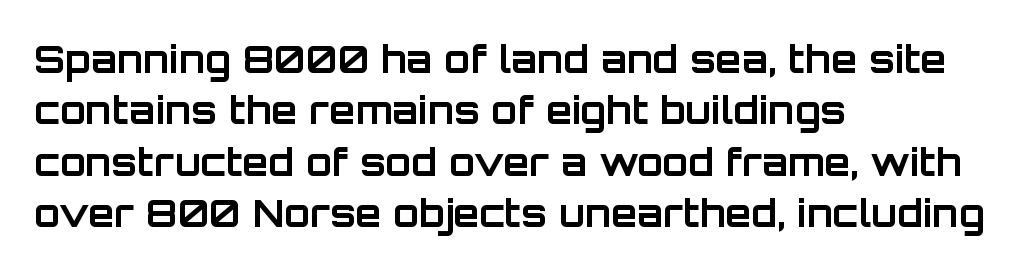
{"serif": "no", "italic": "no", "bold": "yes", "weight": "bold", "width": "normal", "stroke_contrast": "low", "x_height": "large", "monospaced": "no", "underline": "no", "align": "left", "line_spacing": "normal", "line_spacing_ratio": 1.35, "letter_spacing": "normal", "letter_spacing_em": 0.0, "glyph_px": 38}
